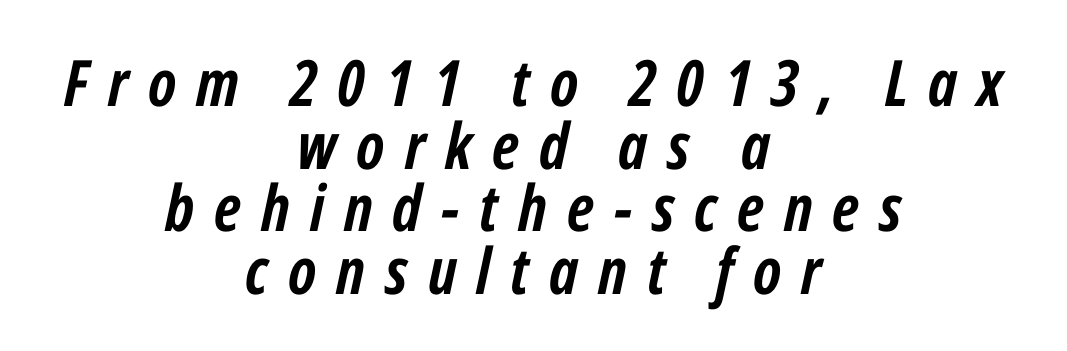
{"italic": "yes", "lean": "right", "slant_degrees": 12, "bold": "yes", "weight": "semibold", "width": "condensed", "stroke_contrast": "low", "x_height": "medium", "monospaced": "no", "underline": "no", "align": "center", "line_spacing": "tight", "line_spacing_ratio": 0.98, "letter_spacing": "wide", "letter_spacing_em": 0.31, "glyph_px": 64}
